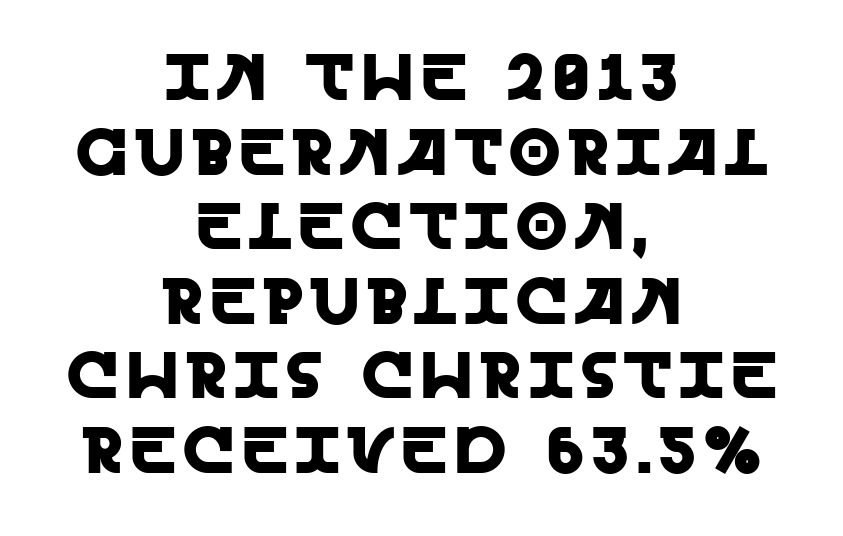
The image shows 66 px sans-serif type, upright; set centered, tight line spacing (1.13x), not underlined; a large x-height.
